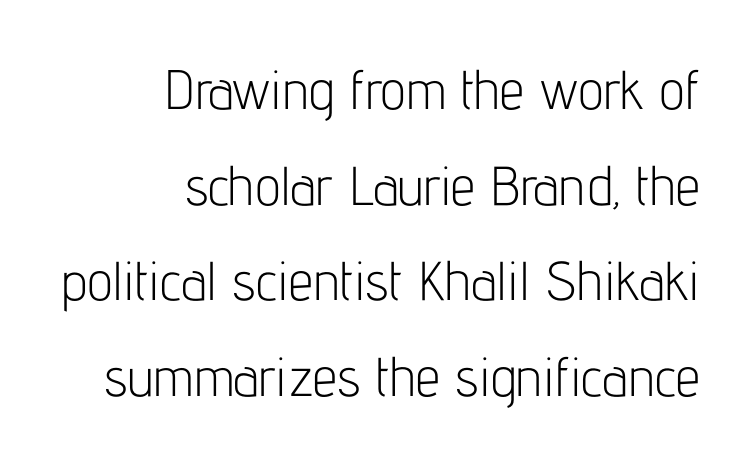
Italic? Not at all — the glyphs are vertical. Layout note: lines flush right. Unmarked baselines from the first word to the last. Spacing verdict: proportional, widths tailored to each character.
